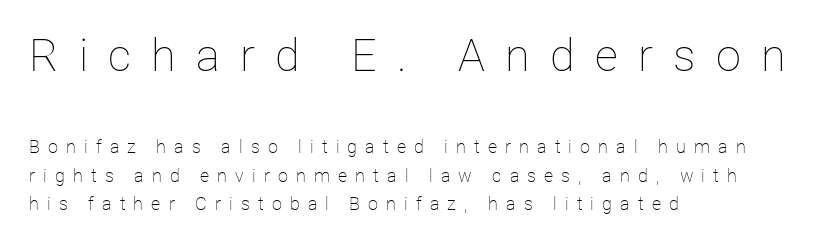
The image shows 45 px thin type, upright; set left-aligned, normal line spacing (1.58x), unusually wide letter spacing (+0.45 em), not underlined; the first (top) block is 2.5x larger; low stroke contrast and a medium x-height.
